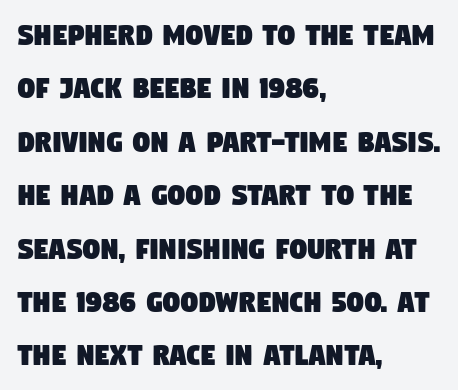
Q: Is the typeface a serif or a sans-serif typeface? A: Sans-serif.
Q: Is the text underlined? A: No.
Q: How is the paragraph aligned? A: Left-aligned.
Q: Is the spacing between letters normal or unusually wide? A: Normal.
Q: Is the spacing between lines tight, normal or loose? A: Normal.
Q: Width (condensed, normal, or wide)? A: Condensed.
Q: Stroke contrast? A: Low.
Q: x-height? A: Large.
Q: Monospaced? A: No.
